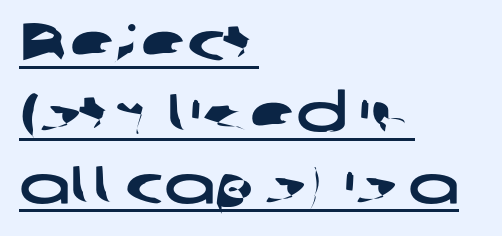
Q: Is the typeface a serif or a sans-serif typeface? A: Sans-serif.
Q: Is the text underlined? A: Yes.
Q: How is the paragraph aligned? A: Left-aligned.
Q: Is the spacing between letters normal or unusually wide? A: Normal.
Q: Is the spacing between lines tight, normal or loose? A: Normal.
Q: Width (condensed, normal, or wide)? A: Wide.
Q: Stroke contrast? A: Low.
Q: x-height? A: Medium.
Q: Monospaced? A: No.
